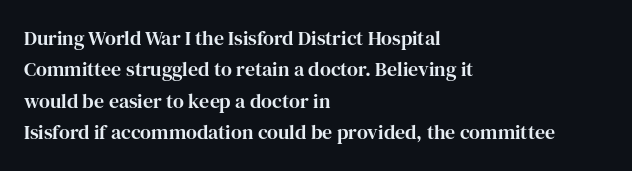
The image shows 20 px text type, upright; set left-aligned, normal line spacing (1.57x), normal letter spacing, not underlined.
